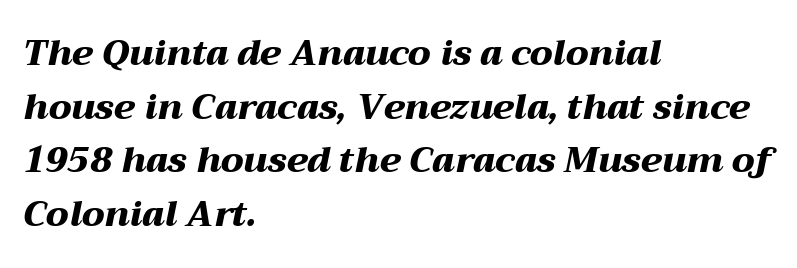
Q: Is the text bold? A: Yes.
Q: Is the text italic (slanted)? A: Yes, it leans right by about 12 degrees.
Q: Is the text underlined? A: No.
Q: How is the paragraph aligned? A: Left-aligned.
Q: Is the spacing between letters normal or unusually wide? A: Normal.
Q: Is the spacing between lines tight, normal or loose? A: Normal.
Q: Width (condensed, normal, or wide)? A: Wide.
Q: Stroke contrast? A: Medium.
Q: x-height? A: Medium.
Q: Monospaced? A: No.
